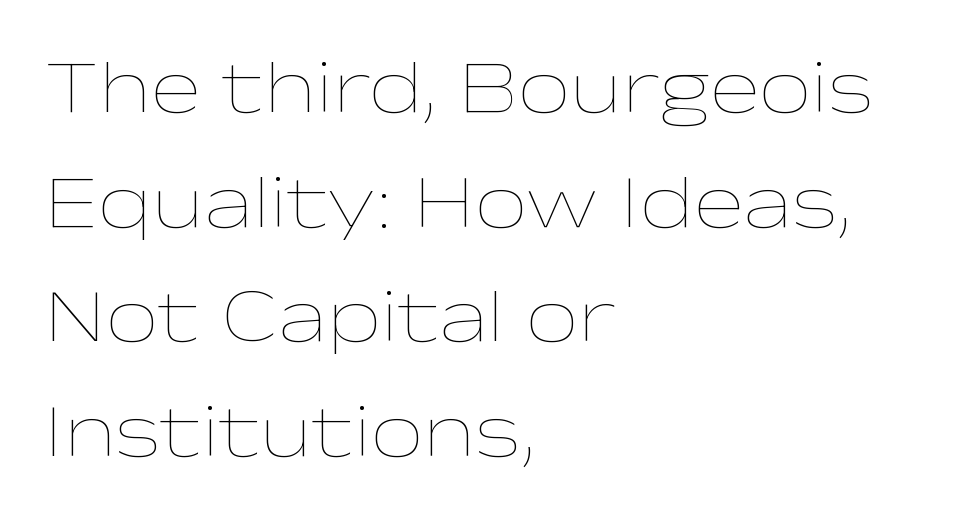
{"italic": "no", "bold": "no", "weight": "thin", "width": "wide", "stroke_contrast": "low", "x_height": "medium", "monospaced": "no", "underline": "no", "align": "left", "line_spacing": "normal", "line_spacing_ratio": 1.53, "letter_spacing": "normal", "letter_spacing_em": 0.0, "glyph_px": 75}
